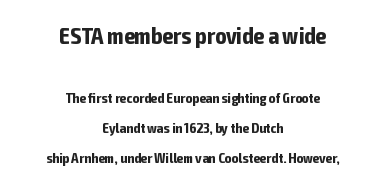
The image shows 23 px bold type, upright; set centered, loose line spacing (2.15x), normal letter spacing, not underlined; the first (top) block is 1.64x larger.
